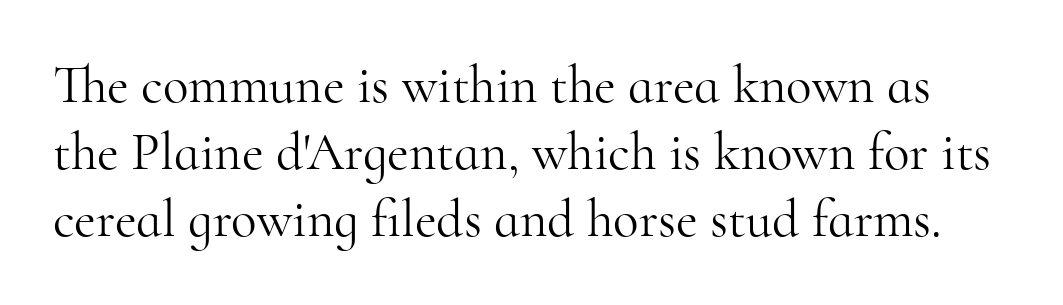
{"serif": "yes", "italic": "no", "bold": "no", "weight": "light", "width": "normal", "stroke_contrast": "high", "x_height": "small", "monospaced": "no", "underline": "no", "line_spacing": "normal", "line_spacing_ratio": 1.26, "letter_spacing": "normal", "letter_spacing_em": 0.0, "glyph_px": 53}
